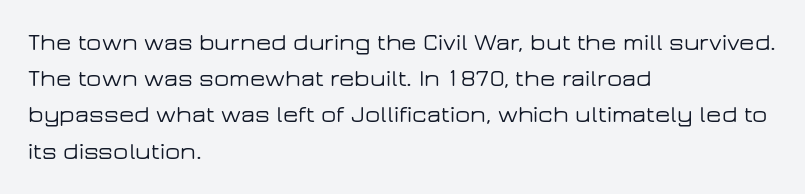
The image shows 25 px text type, upright; set left-aligned, normal line spacing (1.45x), normal letter spacing, not underlined.
